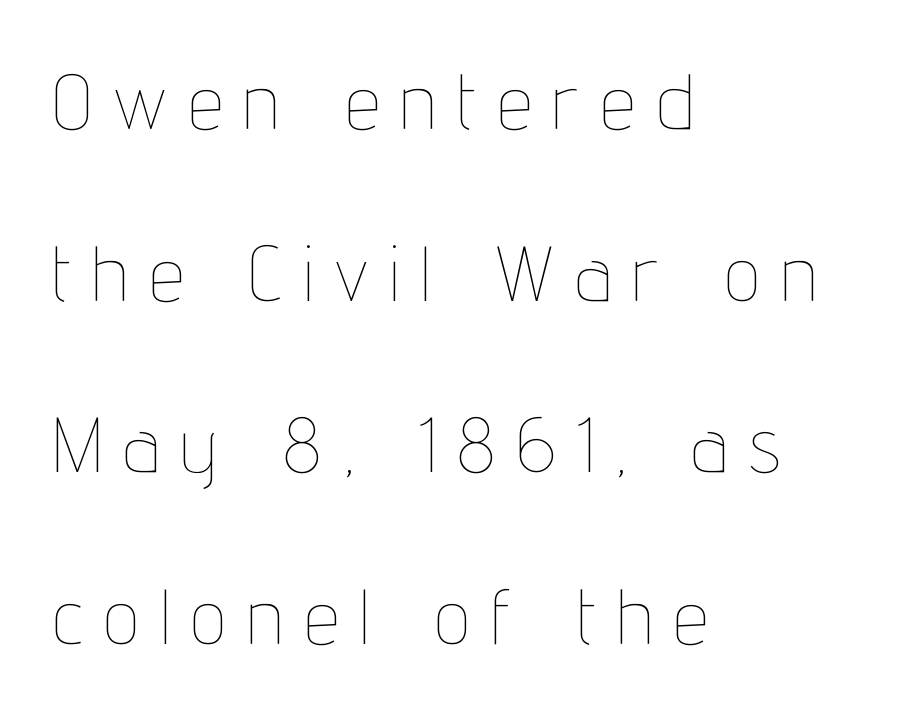
The typeface has the unassuming heft of standard copy or less. These lines stack with their left ends in a neat column. No italicization has been applied; the sample stays upright. Does the leading feel generous? Absolutely, it's lavish.
